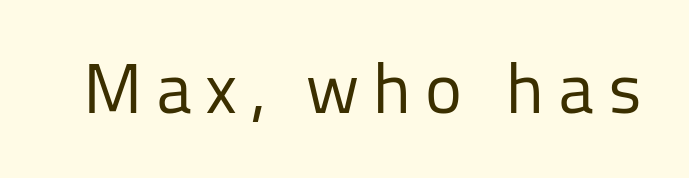
Q: Is the text bold? A: No.
Q: Is the text italic (slanted)? A: No, it is upright.
Q: Is the typeface a serif or a sans-serif typeface? A: Sans-serif.
Q: Is the text underlined? A: No.
Q: Width (condensed, normal, or wide)? A: Normal.
Q: Stroke contrast? A: Low.
Q: x-height? A: Medium.
Q: Monospaced? A: No.
